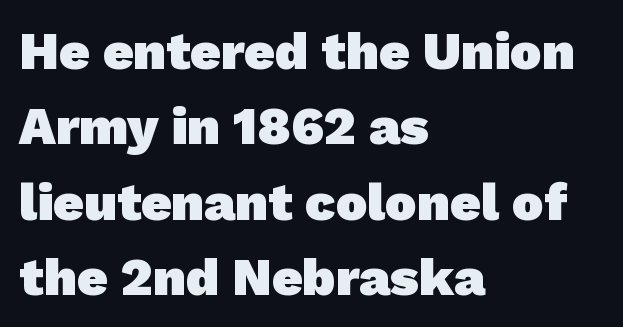
The lines in this sample share a left origin and differ only in where they stop. The designer left line spacing at the default. These lines keep a tight, regular rhythm from letter to letter. Looks like regular typesetting: each glyph gets only the width it needs. The gap between lines stays unmarked.
